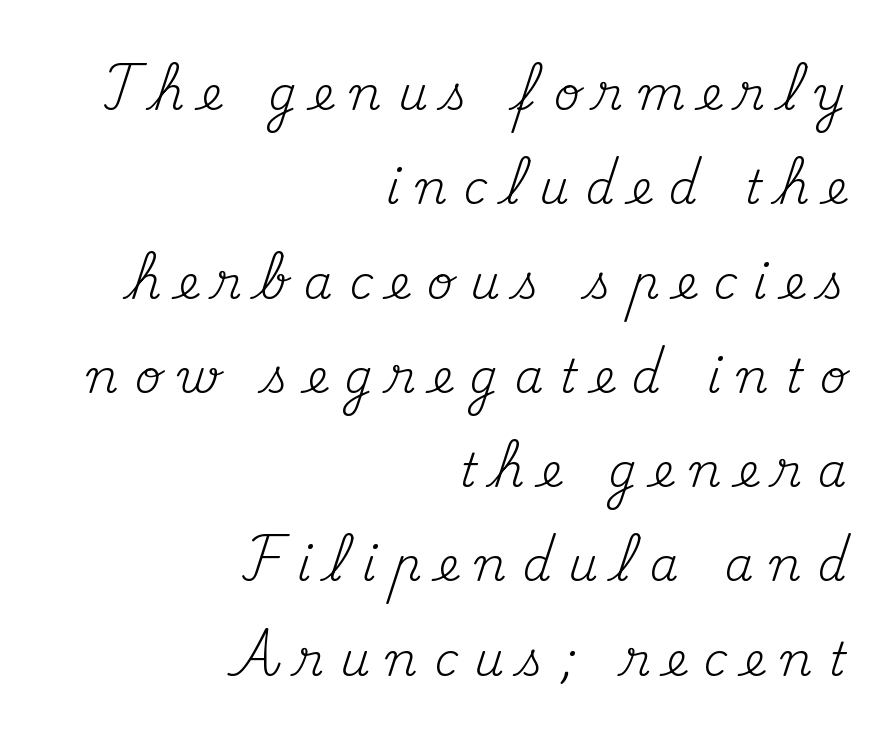
{"serif": "yes", "bold": "no", "weight": "regular", "width": "normal", "stroke_contrast": "medium", "x_height": "small", "monospaced": "no", "underline": "no", "align": "right", "line_spacing": "loose", "line_spacing_ratio": 2.05, "letter_spacing": "wide", "letter_spacing_em": 0.36, "glyph_px": 46}
